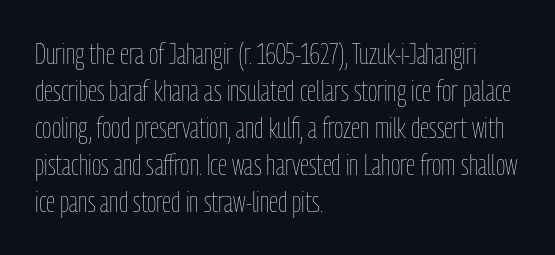
Q: Is the text bold? A: No.
Q: Is the text italic (slanted)? A: No, it is upright.
Q: Is the text underlined? A: No.
Q: How is the paragraph aligned? A: Left-aligned.
Q: Is the spacing between letters normal or unusually wide? A: Normal.
Q: Is the spacing between lines tight, normal or loose? A: Normal.
Q: Width (condensed, normal, or wide)? A: Condensed.
Q: Stroke contrast? A: Low.
Q: x-height? A: Medium.
Q: Monospaced? A: No.
